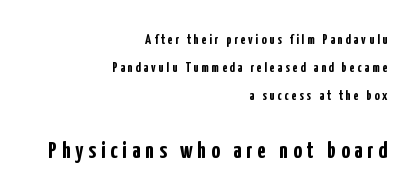
The image shows 24 px bold type, upright; set right-aligned, loose line spacing (2.01x), unusually wide letter spacing (+0.21 em), not underlined; the second (bottom) block is 1.71x larger.
